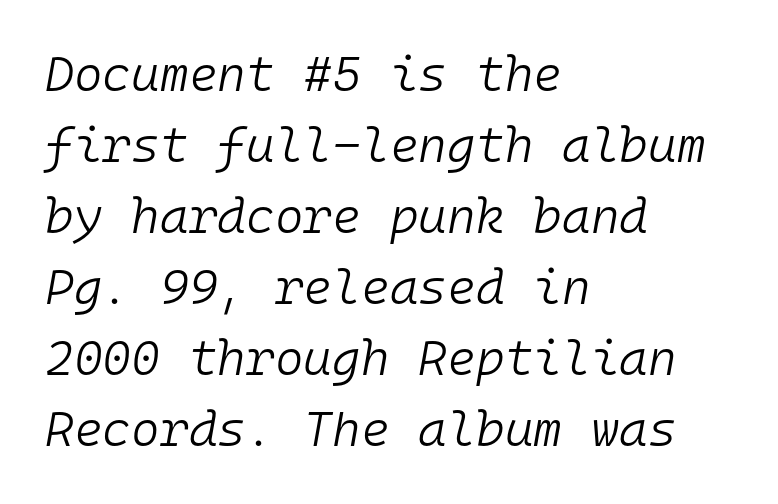
Q: Is the text bold? A: No.
Q: Is the text italic (slanted)? A: Yes, it leans right by about 10 degrees.
Q: Is the text underlined? A: No.
Q: How is the paragraph aligned? A: Left-aligned.
Q: Is the spacing between letters normal or unusually wide? A: Normal.
Q: Is the spacing between lines tight, normal or loose? A: Normal.
Q: Width (condensed, normal, or wide)? A: Normal.
Q: Stroke contrast? A: Low.
Q: x-height? A: Medium.
Q: Monospaced? A: Yes.
